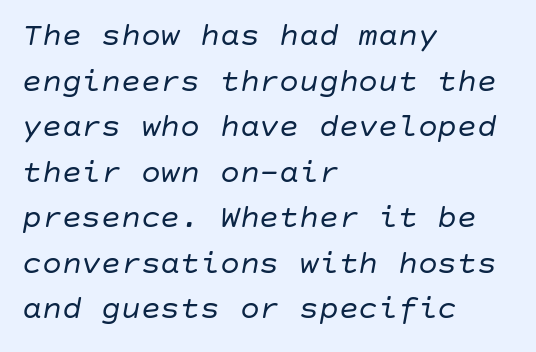
Q: Is the text bold? A: No.
Q: Is the text italic (slanted)? A: Yes, it leans right by about 10 degrees.
Q: Is the text underlined? A: No.
Q: How is the paragraph aligned? A: Left-aligned.
Q: Is the spacing between letters normal or unusually wide? A: Normal.
Q: Is the spacing between lines tight, normal or loose? A: Normal.
Q: Width (condensed, normal, or wide)? A: Normal.
Q: Stroke contrast? A: Low.
Q: x-height? A: Large.
